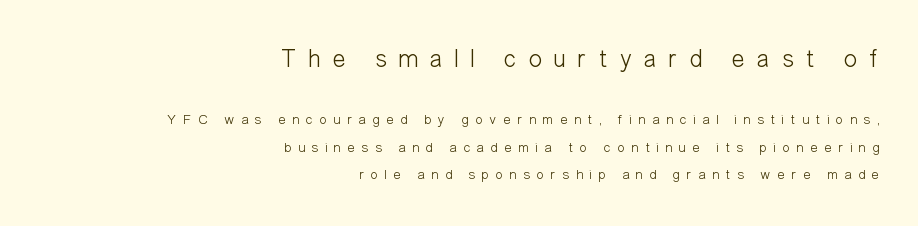
The image shows 25 px text type, upright; set right-aligned, loose line spacing (1.97x), unusually wide letter spacing (+0.47 em), not underlined; the first (top) block is 1.79x larger.
